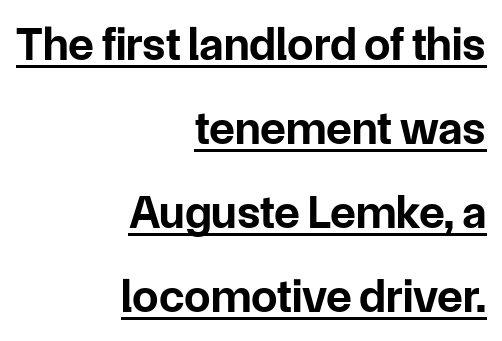
Horizontal alignment here is rightward, an uncommon choice for prose. You can see a thin bar hugging the bottom of the glyphs. Nothing sits at the stroke ends, so this counts as sans-serif. Heft: maximum for text — a bold. This sample uses plain, unmodified letter spacing.
